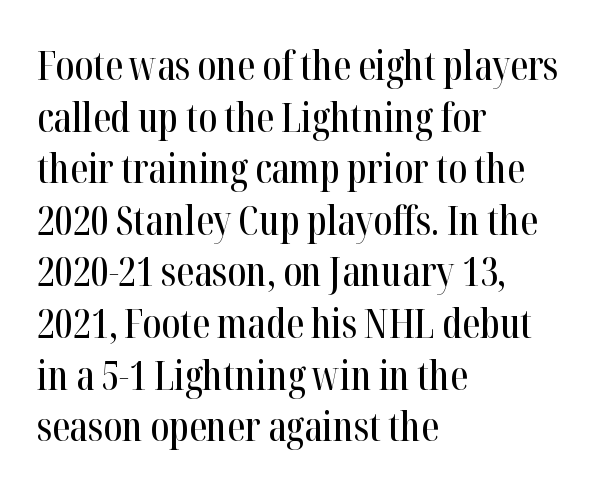
The font family rendered here belongs to the serif group. Nothing unusual about the tracking: characters are spaced as the font intends. Is there much room between lines? A standard amount, neither cramped nor airy. This sample has the flowing, uneven cadence of proportional lettering.
